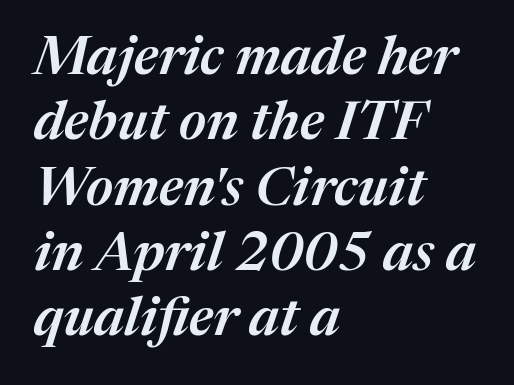
Q: Is the text bold? A: Semi-bold.
Q: Is the text italic (slanted)? A: Yes, it leans right by about 17 degrees.
Q: Is the text underlined? A: No.
Q: How is the paragraph aligned? A: Left-aligned.
Q: Is the spacing between letters normal or unusually wide? A: Normal.
Q: Width (condensed, normal, or wide)? A: Normal.
Q: Stroke contrast? A: Medium.
Q: x-height? A: Medium.
Q: Monospaced? A: No.
